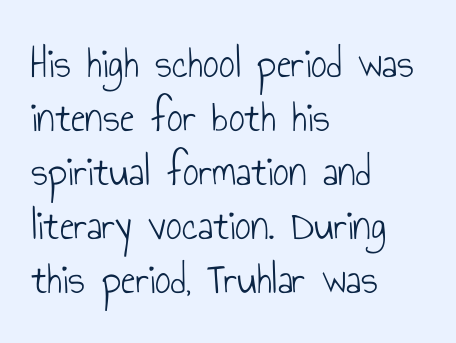
Q: Is the text bold? A: No.
Q: Is the text italic (slanted)? A: No, it is upright.
Q: Is the typeface a serif or a sans-serif typeface? A: Sans-serif.
Q: Is the text underlined? A: No.
Q: How is the paragraph aligned? A: Left-aligned.
Q: Is the spacing between letters normal or unusually wide? A: Normal.
Q: Width (condensed, normal, or wide)? A: Condensed.
Q: Stroke contrast? A: Low.
Q: x-height? A: Small.
Q: Monospaced? A: No.
